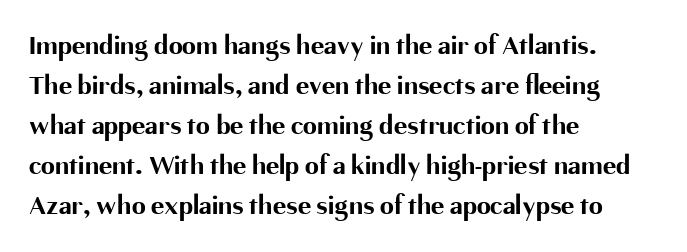
Every stem runs plumb, perpendicular to the baseline. Default kerning and tracking; the words read as compact shapes. Is this a fixed-width face? No — the glyphs have proportional, varying widths. Serifs: no, the terminals of the letterforms are clean.
